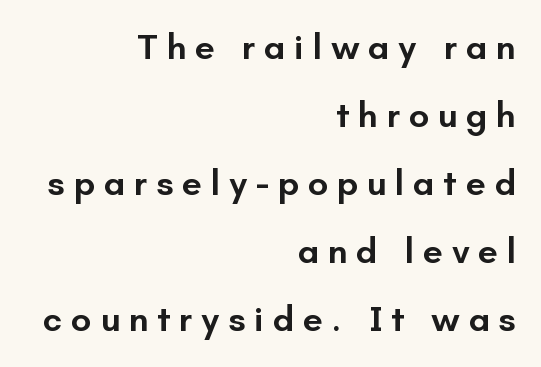
{"serif": "no", "italic": "no", "bold": "semi", "weight": "semibold", "width": "normal", "stroke_contrast": "low", "x_height": "small", "monospaced": "no", "underline": "no", "align": "right", "line_spacing_ratio": 1.89, "letter_spacing": "wide", "letter_spacing_em": 0.24, "glyph_px": 36}
